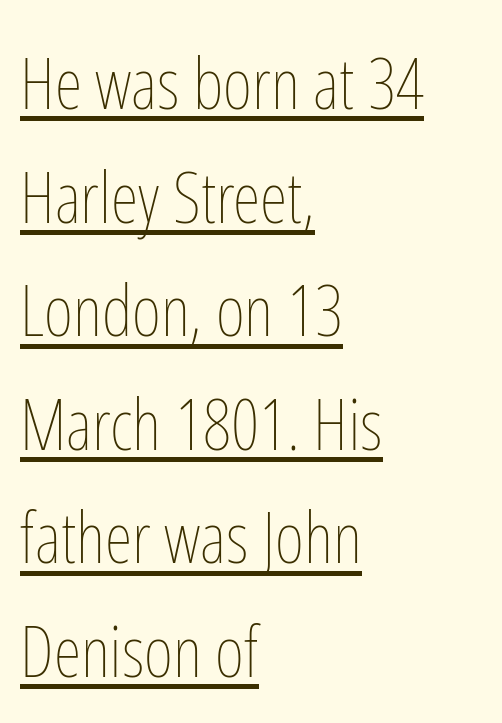
Q: Is the text bold? A: No.
Q: Is the text italic (slanted)? A: No, it is upright.
Q: Is the text underlined? A: Yes.
Q: How is the paragraph aligned? A: Left-aligned.
Q: Is the spacing between letters normal or unusually wide? A: Normal.
Q: Is the spacing between lines tight, normal or loose? A: Normal.
Q: Width (condensed, normal, or wide)? A: Condensed.
Q: Stroke contrast? A: Low.
Q: x-height? A: Medium.
Q: Monospaced? A: No.
